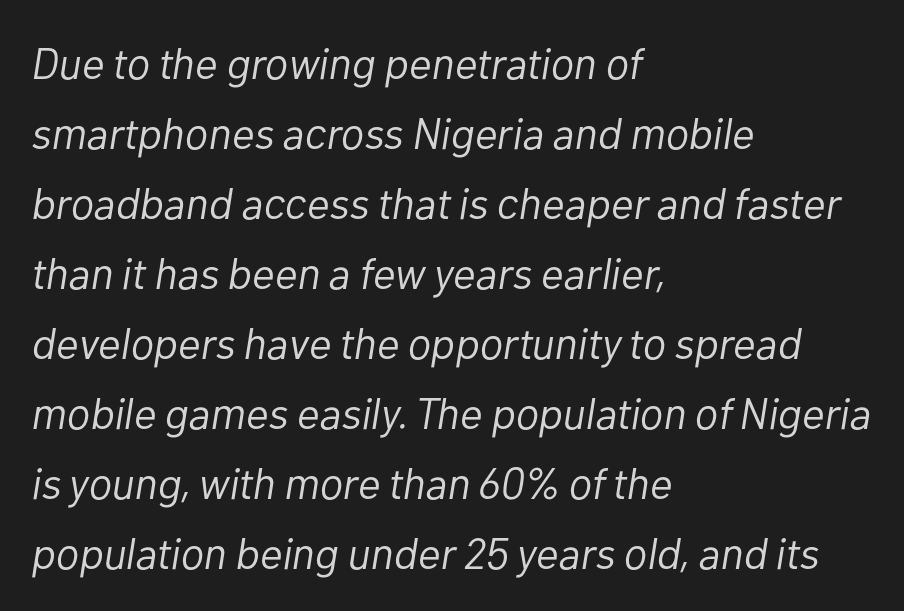
Q: Is the text bold? A: No.
Q: Is the text italic (slanted)? A: Yes, it leans right by about 10 degrees.
Q: Is the text underlined? A: No.
Q: How is the paragraph aligned? A: Left-aligned.
Q: Is the spacing between letters normal or unusually wide? A: Normal.
Q: Is the spacing between lines tight, normal or loose? A: Normal.
Q: Width (condensed, normal, or wide)? A: Normal.
Q: Stroke contrast? A: Low.
Q: x-height? A: Medium.
Q: Monospaced? A: No.
